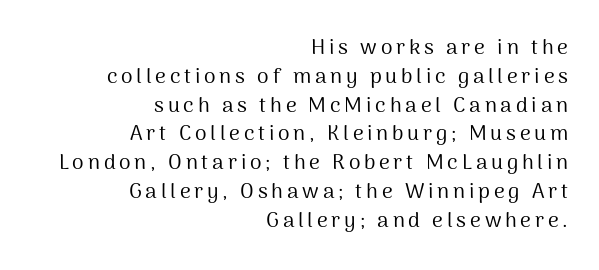
{"italic": "no", "bold": "no", "underline": "no", "align": "right", "line_spacing": "normal", "line_spacing_ratio": 1.37, "glyph_px": 21}
